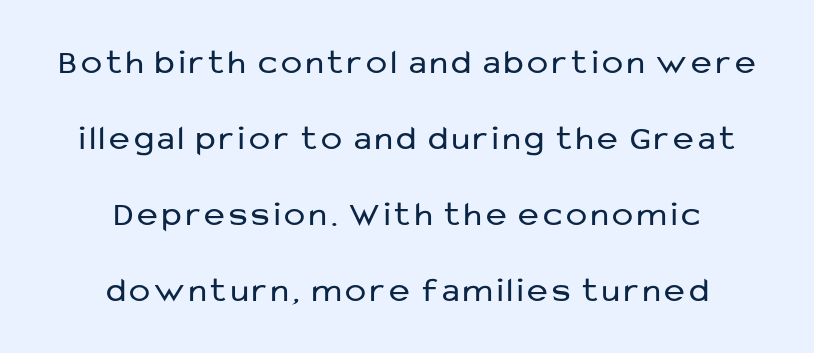
Reading down the block, each line starts at a different indent, mirrored at its end. Font category for this specimen: sans-serif. Style check: upright. The face used here is proportionally spaced, like ordinary book or web type.
